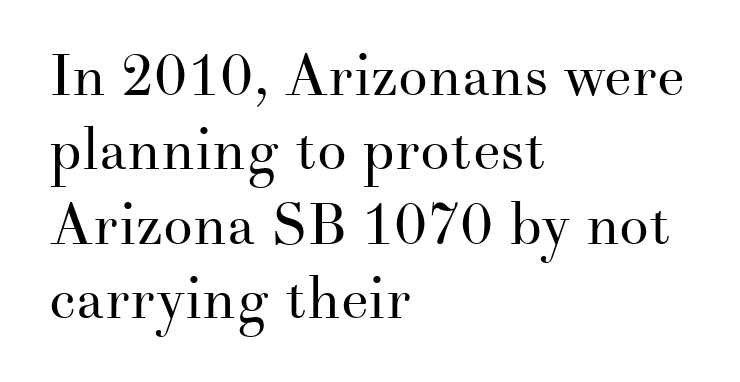
Notice how descenders clear the ascenders below comfortably — that's standard leading. No extra tracking has been applied to these lines. The weight tops out at a normal text grade. The type family on display is of the serif kind.
